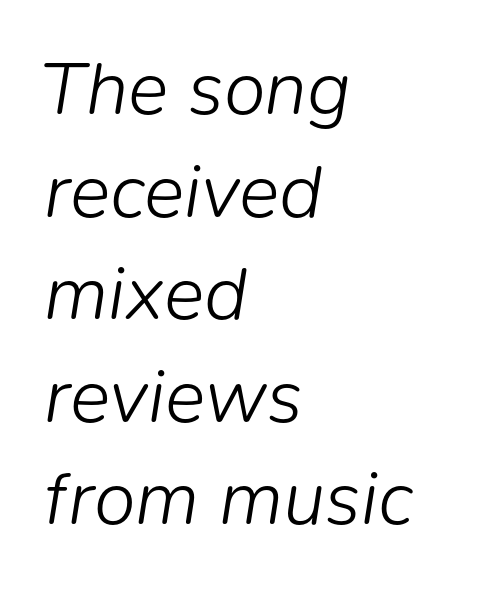
The font's italic variant was chosen for this text. Horizontal alignment here is leftward, the default for most running prose. How are the letters spaced? Ordinarily, with no added tracking. Lines of text with bare space underneath. Vertical spacing — default. This sample has the flowing, uneven cadence of proportional lettering.
